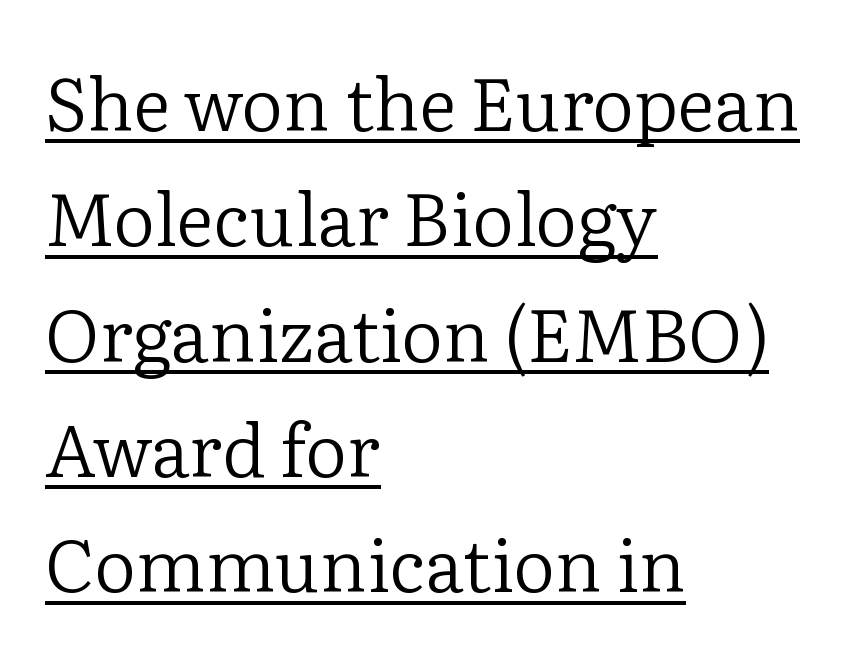
The image shows 73 px regular-weight serif type, upright; set left-aligned, normal line spacing (1.58x), normal letter spacing, underlined; low stroke contrast and a medium x-height.
